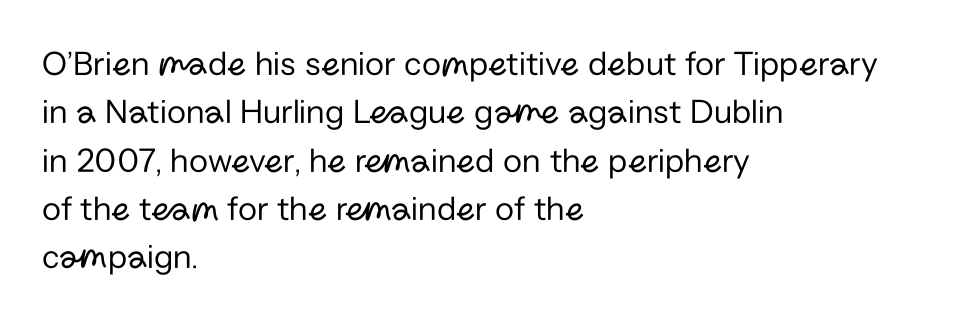
Q: Is the text bold? A: No.
Q: Is the text italic (slanted)? A: No, it is upright.
Q: Is the typeface a serif or a sans-serif typeface? A: Sans-serif.
Q: Is the text underlined? A: No.
Q: How is the paragraph aligned? A: Left-aligned.
Q: Is the spacing between letters normal or unusually wide? A: Normal.
Q: Is the spacing between lines tight, normal or loose? A: Normal.
Q: Width (condensed, normal, or wide)? A: Normal.
Q: Stroke contrast? A: Low.
Q: x-height? A: Medium.
Q: Monospaced? A: No.
